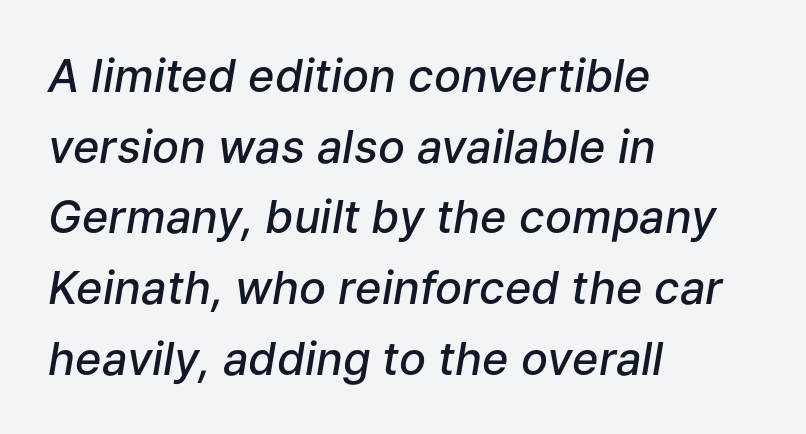
Q: Is the text bold? A: Semi-bold.
Q: Is the text italic (slanted)? A: Yes, it leans right by about 9 degrees.
Q: Is the text underlined? A: No.
Q: How is the paragraph aligned? A: Left-aligned.
Q: Is the spacing between letters normal or unusually wide? A: Normal.
Q: Is the spacing between lines tight, normal or loose? A: Normal.
Q: Width (condensed, normal, or wide)? A: Normal.
Q: Stroke contrast? A: Low.
Q: x-height? A: Medium.
Q: Monospaced? A: No.
